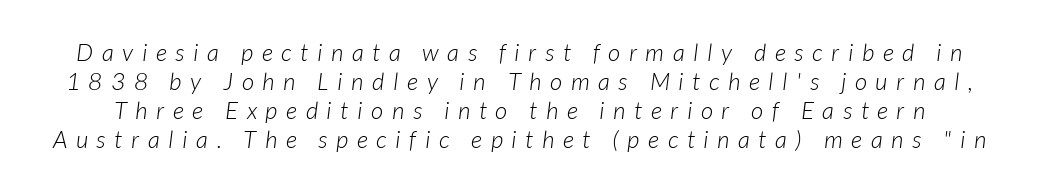
The image shows 24 px text type; set line spacing 1.21x, unusually wide letter spacing (+0.36 em), not underlined.
